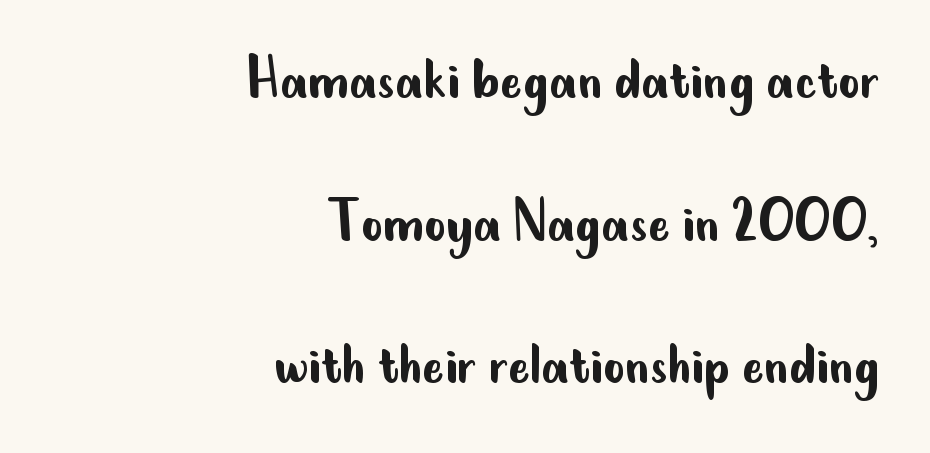
{"serif": "no", "italic": "no", "bold": "no", "weight": "regular", "width": "condensed", "stroke_contrast": "low", "x_height": "small", "monospaced": "no", "underline": "no", "align": "right", "line_spacing": "loose", "line_spacing_ratio": 2.16, "letter_spacing": "normal", "letter_spacing_em": 0.0, "glyph_px": 66}
